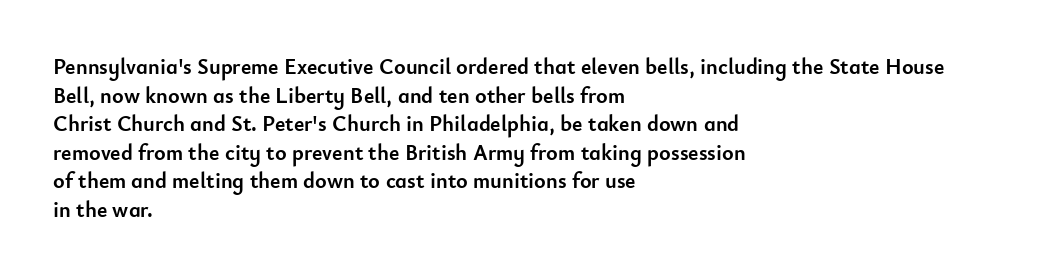
{"italic": "no", "bold": "yes", "underline": "no", "align": "left", "line_spacing": "normal", "line_spacing_ratio": 1.3, "letter_spacing": "normal", "letter_spacing_em": 0.0, "glyph_px": 22}
